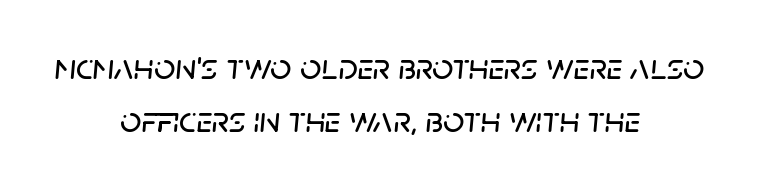
Q: Is the text italic (slanted)? A: Yes, it leans right by about 5 degrees.
Q: Is the text underlined? A: No.
Q: How is the paragraph aligned? A: Centered.
Q: Is the spacing between letters normal or unusually wide? A: Normal.
Q: Is the spacing between lines tight, normal or loose? A: Normal.
Q: Width (condensed, normal, or wide)? A: Normal.
Q: Stroke contrast? A: Low.
Q: x-height? A: Large.
Q: Monospaced? A: No.
